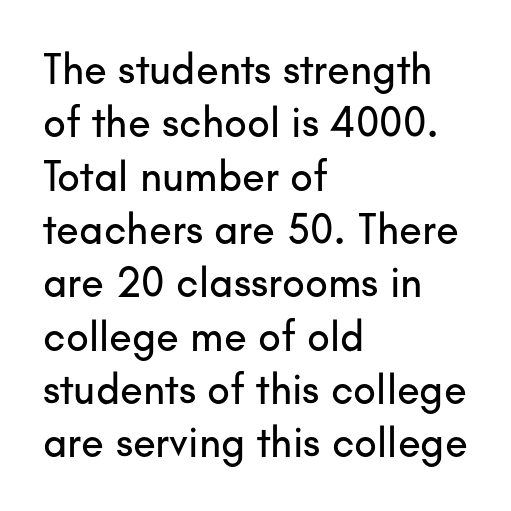
Quick note: not italic, upright. Do the characters align in a grid? No, the font is proportional. The specimen omits any rule beneath the text block's lines. What kind of face is this? One without serifs — a sans.
